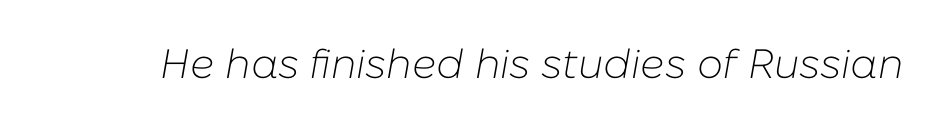
Q: Is the text bold? A: No.
Q: Is the text italic (slanted)? A: Yes, it leans right by about 10 degrees.
Q: Is the text underlined? A: No.
Q: Is the spacing between letters normal or unusually wide? A: Normal.
Q: Width (condensed, normal, or wide)? A: Normal.
Q: Stroke contrast? A: Low.
Q: x-height? A: Medium.
Q: Monospaced? A: No.
